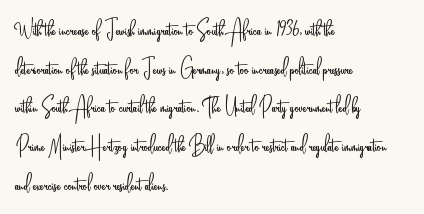
{"bold": "no", "underline": "no", "align": "left", "line_spacing": "normal", "line_spacing_ratio": 1.49, "letter_spacing": "normal", "letter_spacing_em": 0.0, "glyph_px": 26}
